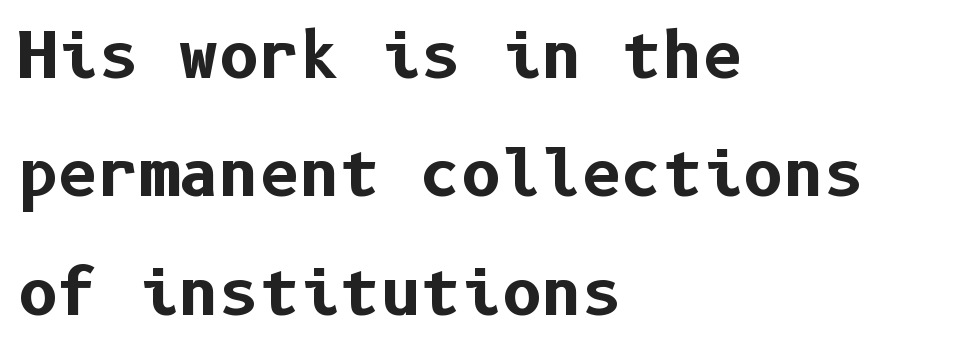
Look at the stroke-to-counter ratio: heavy, a bold. Which margin do the lines hug? The left one — the right edge is uneven. The area under the type is left untouched. Is this a sans? Yes — the strokes have no serifs. Italic: no, the glyphs are upright roman. The gaps between neighbouring characters are ordinary and unremarkable.
